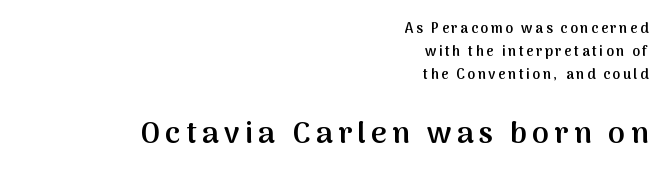
{"serif": "no", "italic": "no", "bold": "semi", "weight": "semibold", "width": "normal", "stroke_contrast": "medium", "x_height": "medium", "monospaced": "no", "underline": "no", "align": "right", "line_spacing": "normal", "line_spacing_ratio": 1.64, "larger_block": "second", "size_ratio": 2.14, "glyph_px": 30}
